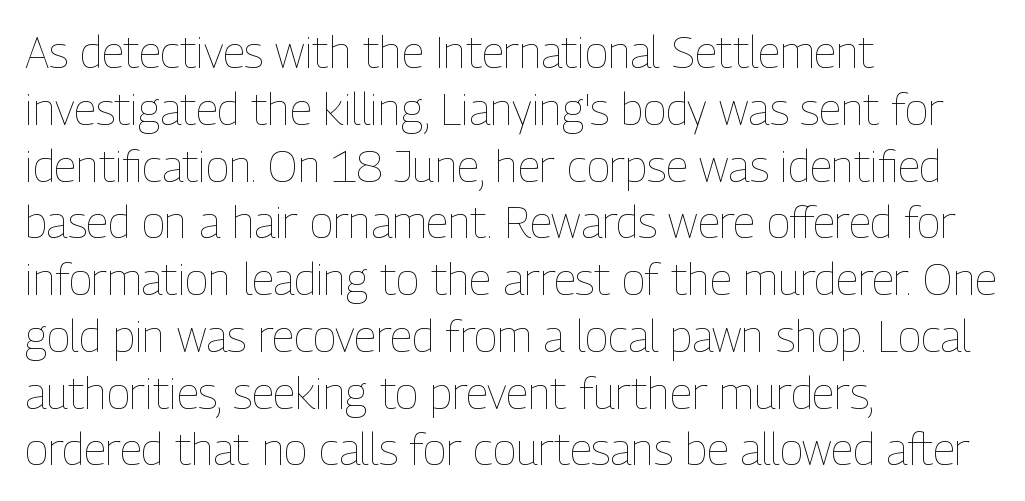
The image shows 44 px thin, condensed type, upright; set left-aligned, normal line spacing (1.29x), normal letter spacing, not underlined; low stroke contrast and a medium x-height.
